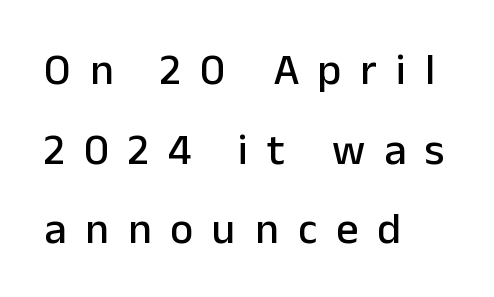
Q: Is the text italic (slanted)? A: No, it is upright.
Q: Is the typeface a serif or a sans-serif typeface? A: Sans-serif.
Q: Is the text underlined? A: No.
Q: How is the paragraph aligned? A: Left-aligned.
Q: Is the spacing between letters normal or unusually wide? A: Unusually wide.
Q: Width (condensed, normal, or wide)? A: Normal.
Q: Stroke contrast? A: Low.
Q: x-height? A: Medium.
Q: Monospaced? A: No.
